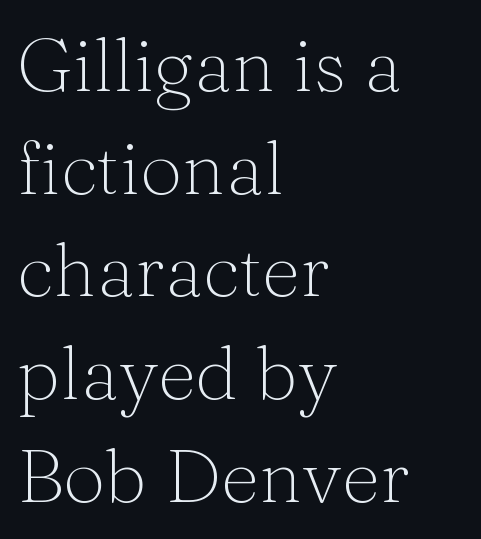
Q: Is the text bold? A: No.
Q: Is the text italic (slanted)? A: No, it is upright.
Q: Is the typeface a serif or a sans-serif typeface? A: Serif.
Q: Is the text underlined? A: No.
Q: How is the paragraph aligned? A: Left-aligned.
Q: Is the spacing between letters normal or unusually wide? A: Normal.
Q: Is the spacing between lines tight, normal or loose? A: Normal.
Q: Width (condensed, normal, or wide)? A: Normal.
Q: Stroke contrast? A: Medium.
Q: x-height? A: Medium.
Q: Monospaced? A: No.
